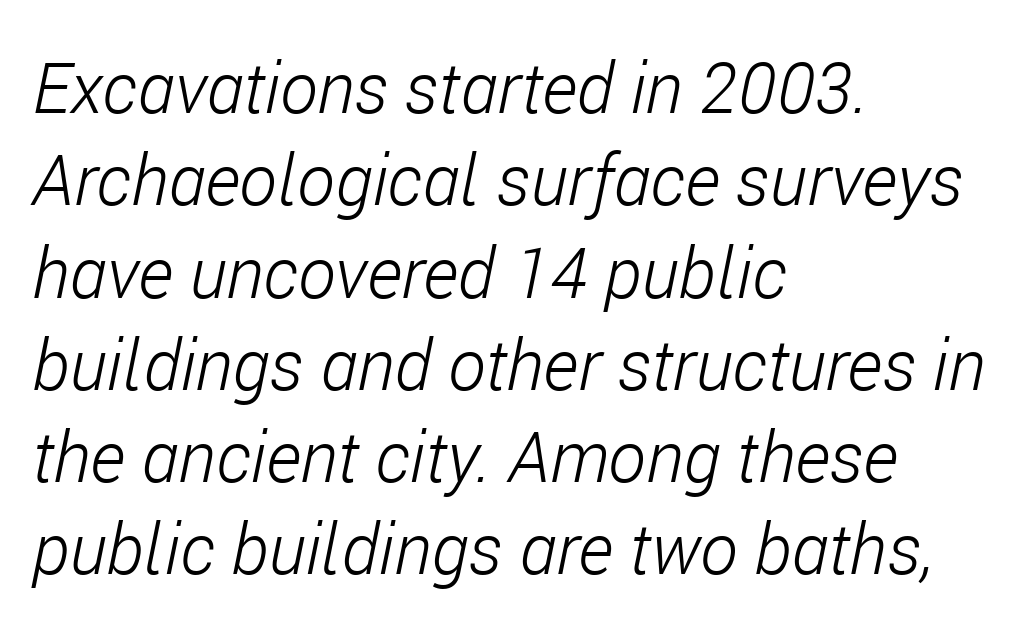
Q: Is the text bold? A: No.
Q: Is the text italic (slanted)? A: Yes, it leans right by about 11 degrees.
Q: Is the text underlined? A: No.
Q: How is the paragraph aligned? A: Left-aligned.
Q: Is the spacing between letters normal or unusually wide? A: Normal.
Q: Is the spacing between lines tight, normal or loose? A: Normal.
Q: Width (condensed, normal, or wide)? A: Condensed.
Q: Stroke contrast? A: Low.
Q: x-height? A: Medium.
Q: Monospaced? A: No.
